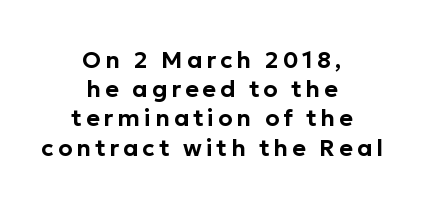
{"italic": "no", "underline": "no", "align": "center", "line_spacing": "normal", "line_spacing_ratio": 1.27, "glyph_px": 23}
